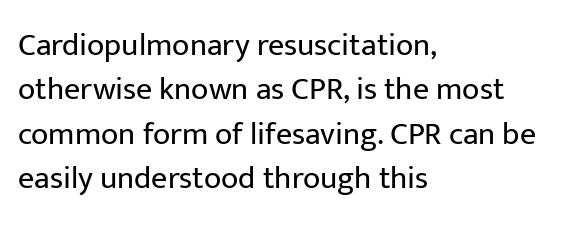
{"serif": "no", "italic": "no", "bold": "no", "weight": "regular", "width": "normal", "stroke_contrast": "low", "x_height": "medium", "monospaced": "no", "underline": "no", "align": "left", "line_spacing": "normal", "line_spacing_ratio": 1.39, "letter_spacing": "normal", "letter_spacing_em": 0.0, "glyph_px": 32}
